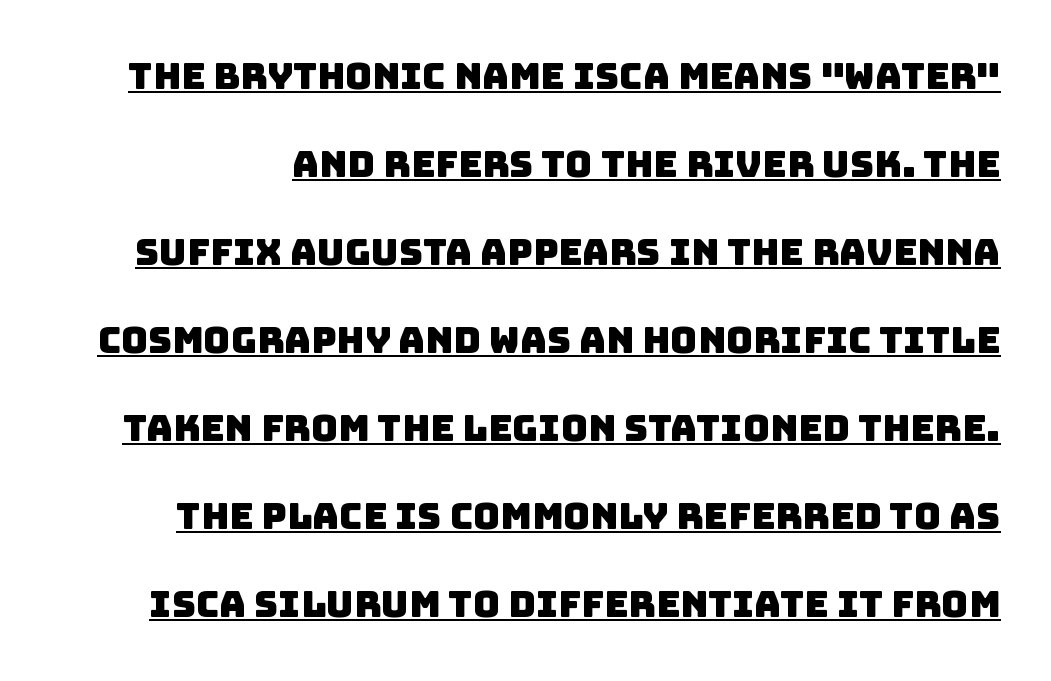
The image shows 37 px sans-serif type; set loose line spacing (2.38x), normal letter spacing, underlined; low stroke contrast and a large x-height.
